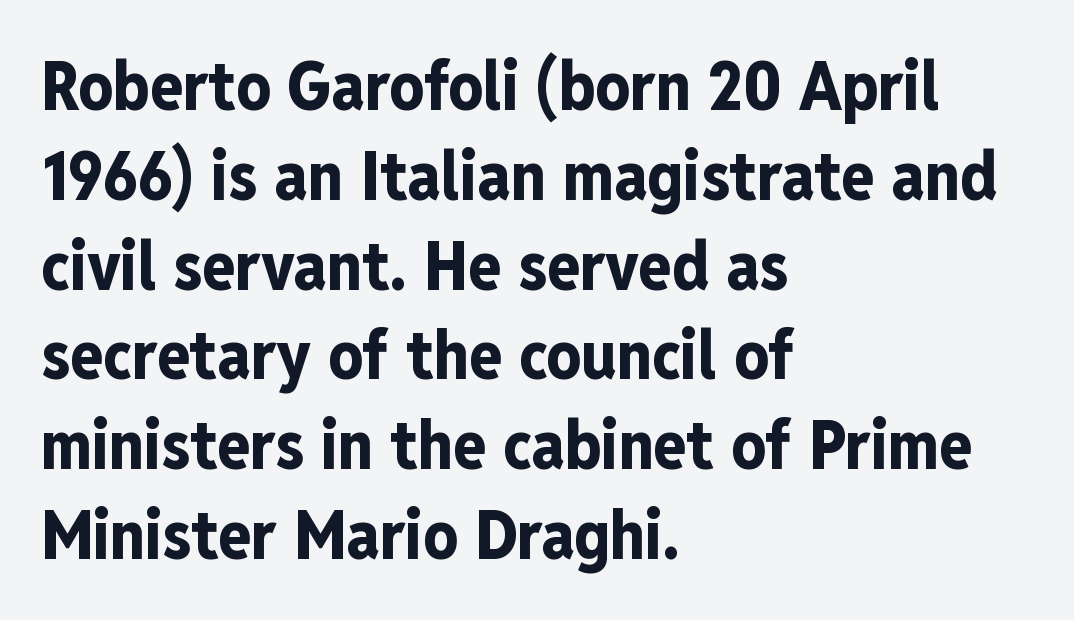
Does the type have serifs? No, each stem ends abruptly. Here the designer chose a conventional face with non-uniform glyph widths. The space directly below the letters is spotless. This sample uses plain, unmodified letter spacing. The characters look thick and weighty, a clear bold.
